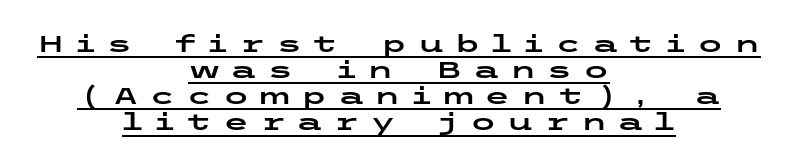
The image shows 24 px text type, upright; set centered, tight line spacing (1.09x), unusually wide letter spacing (+0.43 em), underlined.
